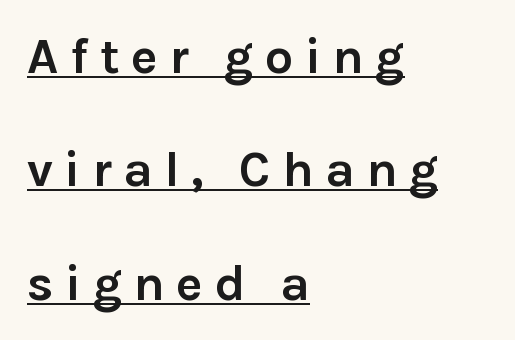
Glyph-to-glyph distance is far greater than everyday printed text. Do the characters align in a grid? No, the font is proportional. Tall strokes in this sample are plumb rather than angled. Reading down the column, the eye jumps a long way to each next line.
